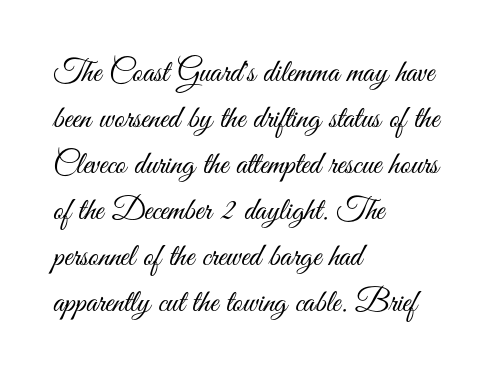
{"serif": "no", "bold": "no", "weight": "light", "width": "condensed", "stroke_contrast": "medium", "x_height": "small", "monospaced": "no", "underline": "no", "align": "left", "line_spacing": "normal", "line_spacing_ratio": 1.44, "letter_spacing": "normal", "letter_spacing_em": 0.0, "glyph_px": 32}
